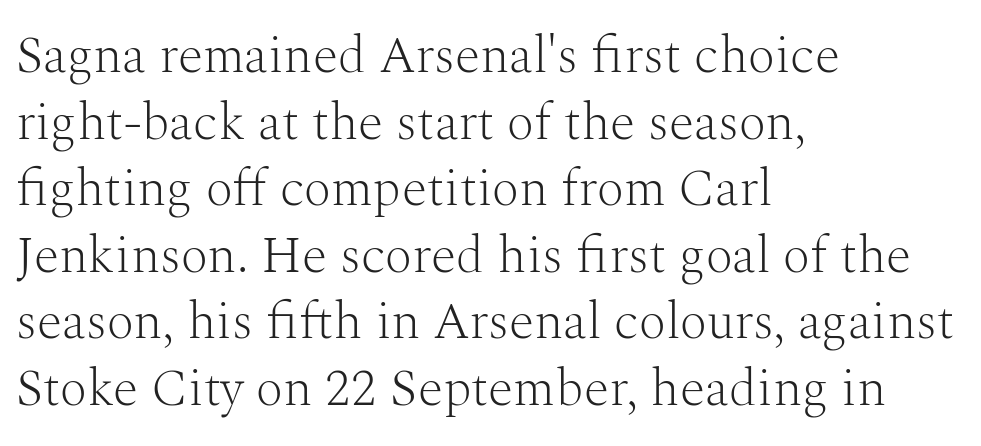
The image shows 52 px light serif type, upright; set left-aligned, normal line spacing (1.28x), normal letter spacing, not underlined; medium stroke contrast and a medium x-height.
